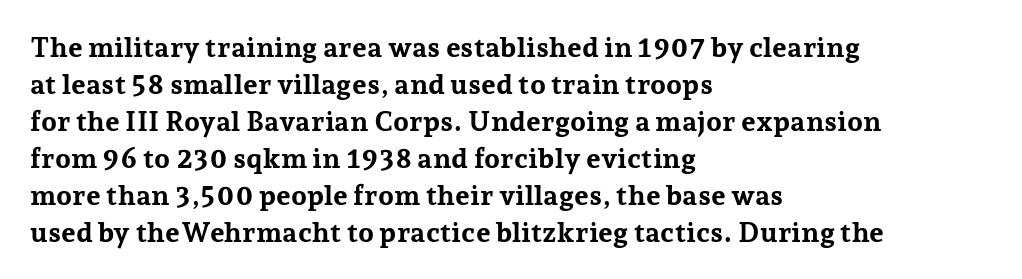
The image shows 28 px bold serif type, upright; set left-aligned, normal line spacing (1.32x), normal letter spacing, not underlined; low stroke contrast and a medium x-height.
